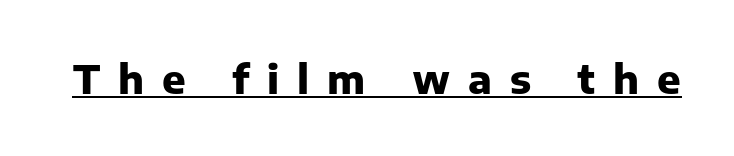
{"serif": "no", "italic": "no", "bold": "yes", "weight": "heavy", "width": "normal", "stroke_contrast": "low", "x_height": "medium", "monospaced": "no", "underline": "yes", "letter_spacing": "wide", "letter_spacing_em": 0.46, "glyph_px": 39}
